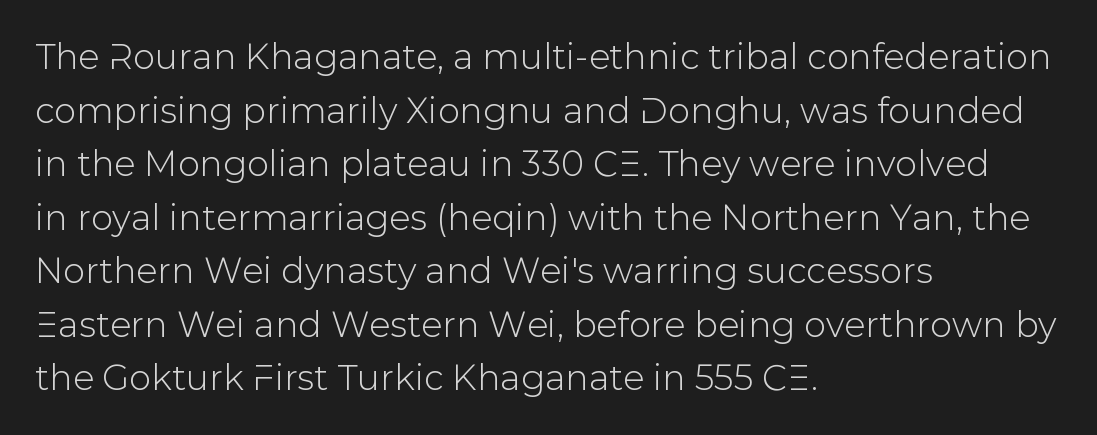
Descenders are the only things crossing below the line. Where is the straight margin? On the left. Does the type have serifs? No, each stem ends abruptly. Each word holds together tightly as a unit, with standard inter-letter gaps.
